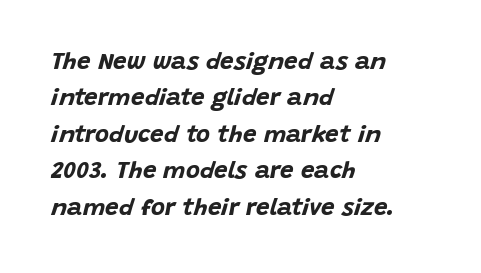
{"italic": "yes", "lean": "right", "slant_degrees": 15, "bold": "yes", "underline": "no", "align": "left", "line_spacing": "normal", "line_spacing_ratio": 1.52, "letter_spacing": "normal", "letter_spacing_em": 0.0, "glyph_px": 24}
